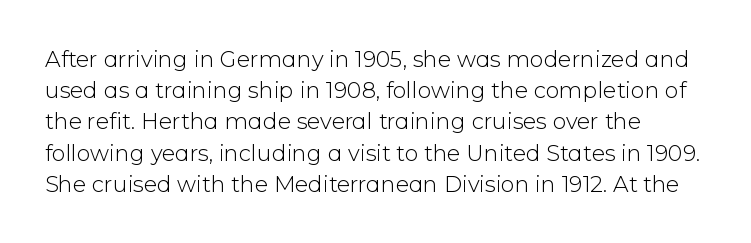
The image shows 22 px text type, upright; set normal line spacing (1.42x), normal letter spacing, not underlined.
